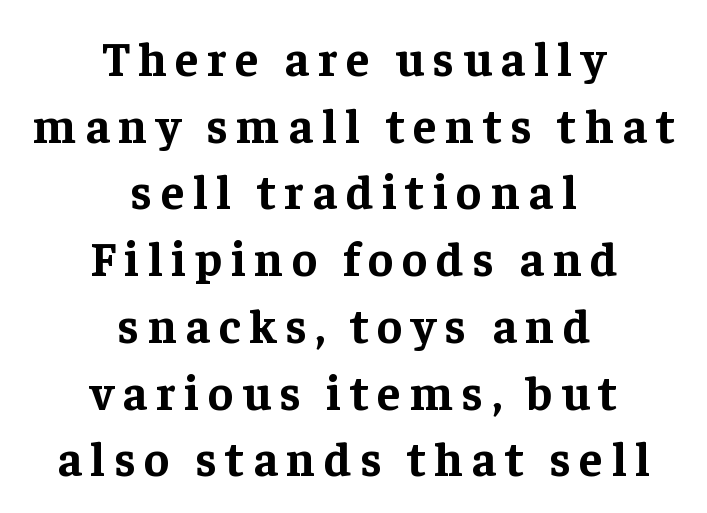
{"serif": "yes", "italic": "no", "bold": "yes", "weight": "bold", "width": "normal", "stroke_contrast": "low", "x_height": "medium", "monospaced": "no", "underline": "no", "align": "center", "line_spacing": "normal", "line_spacing_ratio": 1.39, "glyph_px": 48}
